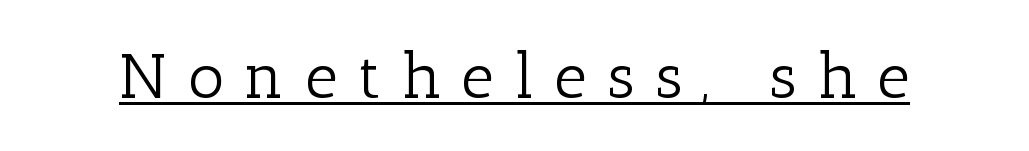
The image shows 64 px light serif type, upright; set unusually wide letter spacing (+0.32 em), underlined; low stroke contrast and a medium x-height.
